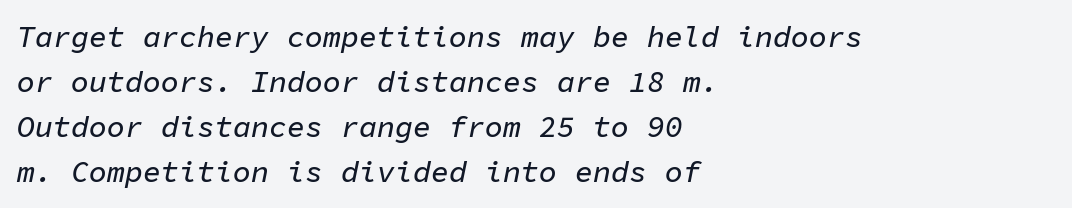
The image shows 30 px text type, italic (leaning right), monospaced; set left-aligned, normal line spacing (1.5x), normal letter spacing, not underlined; low stroke contrast and a medium x-height.
